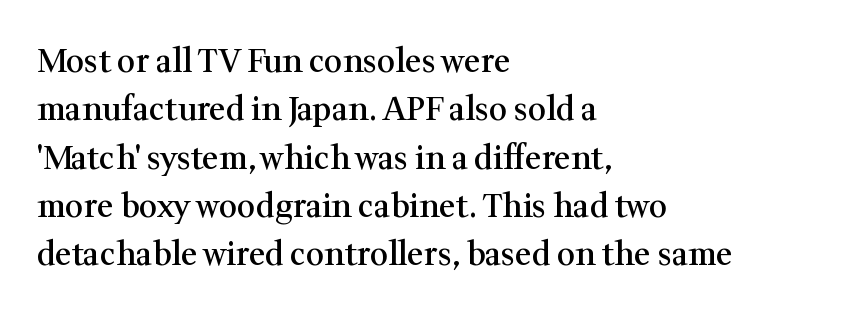
Only glyphs here, with clear space below each row. Between one letter and the next there's only the usual sliver of space. Is the type bold? Partly — it's a semibold, heavier than regular but not fully bold. Posture: straight, roman, zero tilt. Is this a fixed-width face? No — the glyphs have proportional, varying widths. Line spacing here is normal.
